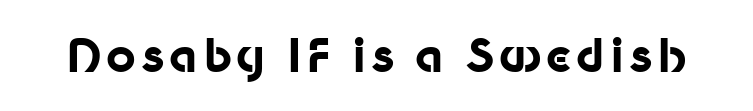
{"serif": "no", "italic": "no", "bold": "yes", "weight": "bold", "width": "normal", "stroke_contrast": "low", "x_height": "medium", "monospaced": "no", "underline": "no", "glyph_px": 46}
